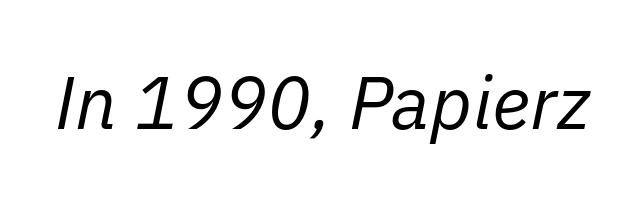
{"italic": "yes", "lean": "right", "slant_degrees": 11, "bold": "no", "weight": "regular", "width": "normal", "stroke_contrast": "low", "x_height": "medium", "monospaced": "no", "underline": "no", "letter_spacing": "normal", "letter_spacing_em": 0.0, "glyph_px": 74}
